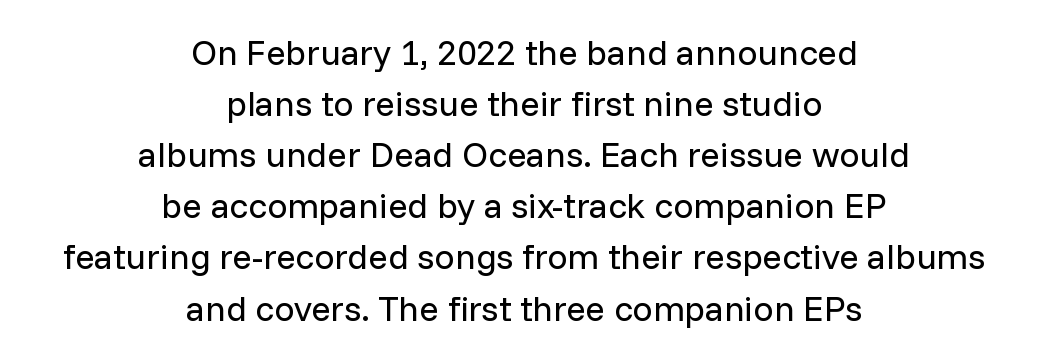
{"serif": "no", "italic": "no", "bold": "no", "weight": "regular", "width": "normal", "stroke_contrast": "low", "x_height": "medium", "monospaced": "no", "underline": "no", "align": "center", "line_spacing": "normal", "line_spacing_ratio": 1.42, "letter_spacing": "normal", "letter_spacing_em": 0.0, "glyph_px": 36}
